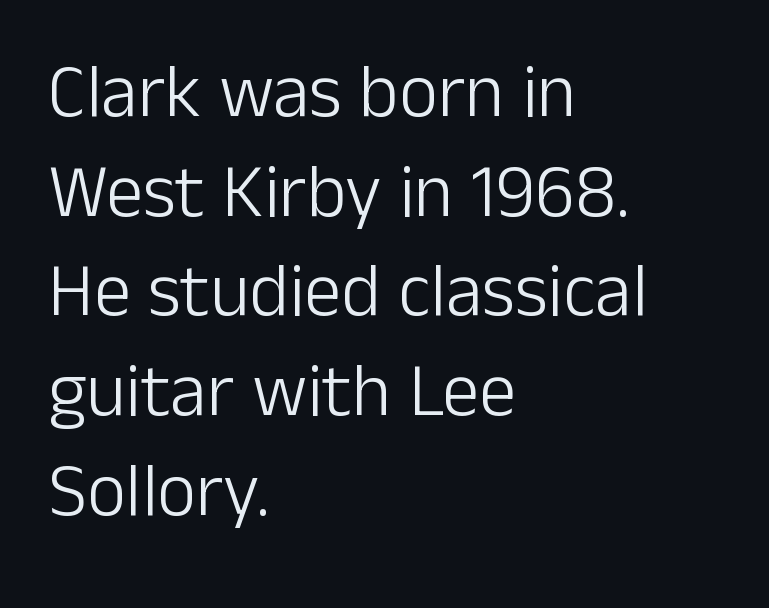
Q: Is the text bold? A: No.
Q: Is the text italic (slanted)? A: No, it is upright.
Q: Is the typeface a serif or a sans-serif typeface? A: Sans-serif.
Q: Is the text underlined? A: No.
Q: How is the paragraph aligned? A: Left-aligned.
Q: Is the spacing between letters normal or unusually wide? A: Normal.
Q: Is the spacing between lines tight, normal or loose? A: Normal.
Q: Width (condensed, normal, or wide)? A: Normal.
Q: Stroke contrast? A: Low.
Q: x-height? A: Medium.
Q: Monospaced? A: No.
